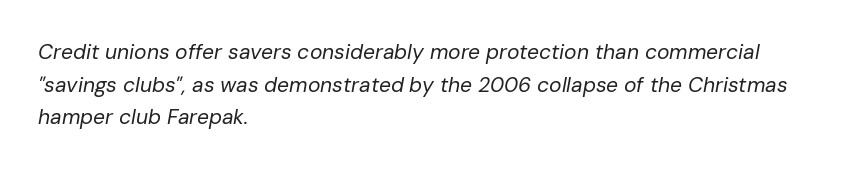
The weight tops out at a normal text grade. In terms of leading, this rendering sits right in the middle. Clear beneath every line of the passage. The passage is arranged the way most books set body copy — flush left. The letterforms sit shoulder to shoulder at normal distance. The typography opts for an oblique posture over an upright one.
